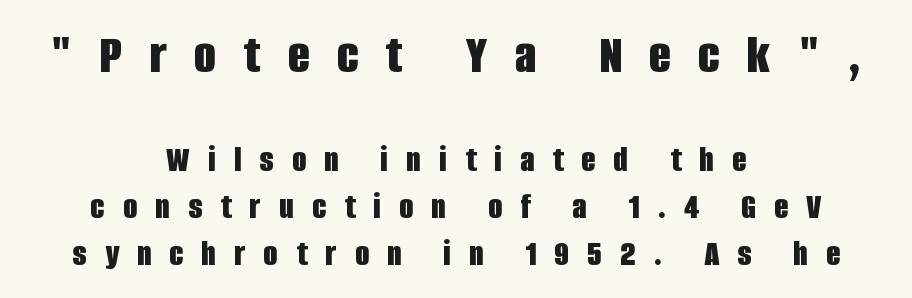
Q: Is the text bold? A: Yes.
Q: Is the text italic (slanted)? A: No, it is upright.
Q: Is the typeface a serif or a sans-serif typeface? A: Sans-serif.
Q: Is the text underlined? A: No.
Q: How is the paragraph aligned? A: Centered.
Q: Is the spacing between letters normal or unusually wide? A: Unusually wide.
Q: Is the spacing between lines tight, normal or loose? A: Normal.
Q: Which block of text is set in a larger size, the first (top) or the second (bottom)? A: The first (top) one.
Q: Width (condensed, normal, or wide)? A: Condensed.
Q: Stroke contrast? A: Low.
Q: x-height? A: Large.
Q: Monospaced? A: No.
